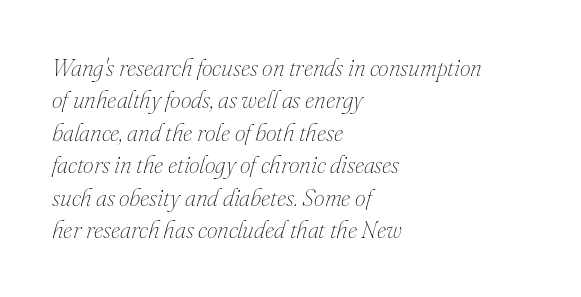
Q: Is the text bold? A: No.
Q: Is the text italic (slanted)? A: Yes, it leans right by about 16 degrees.
Q: Is the text underlined? A: No.
Q: How is the paragraph aligned? A: Left-aligned.
Q: Is the spacing between letters normal or unusually wide? A: Normal.
Q: Is the spacing between lines tight, normal or loose? A: Normal.
